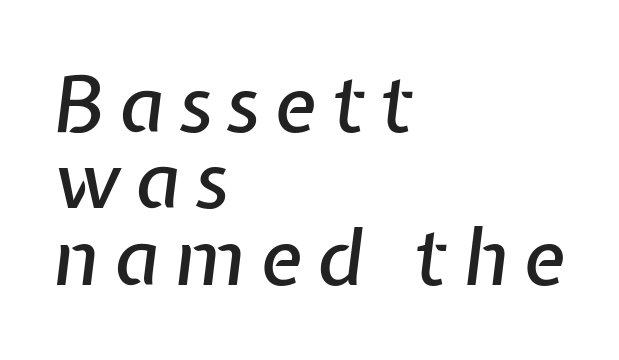
The image shows 78 px text type, italic (leaning right); set left-aligned, tight line spacing (0.98x), not underlined; low stroke contrast and a medium x-height.
